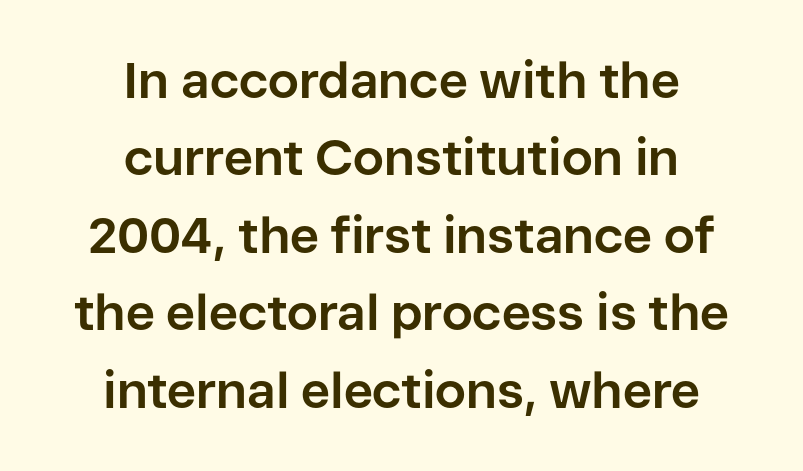
{"serif": "no", "italic": "no", "bold": "yes", "weight": "bold", "width": "normal", "stroke_contrast": "low", "x_height": "medium", "monospaced": "no", "underline": "no", "align": "center", "line_spacing": "normal", "line_spacing_ratio": 1.55, "letter_spacing": "normal", "letter_spacing_em": 0.0, "glyph_px": 50}
